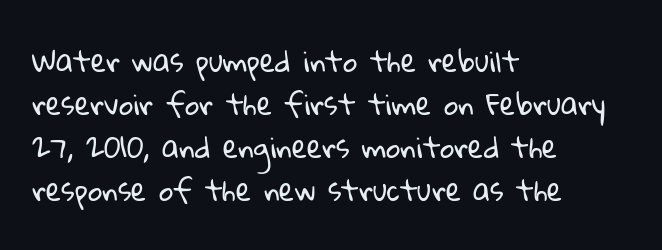
{"serif": "no", "bold": "no", "weight": "regular", "width": "normal", "stroke_contrast": "low", "x_height": "medium", "monospaced": "no", "underline": "no", "align": "left", "line_spacing": "normal", "line_spacing_ratio": 1.53, "letter_spacing": "normal", "letter_spacing_em": 0.0, "glyph_px": 28}
